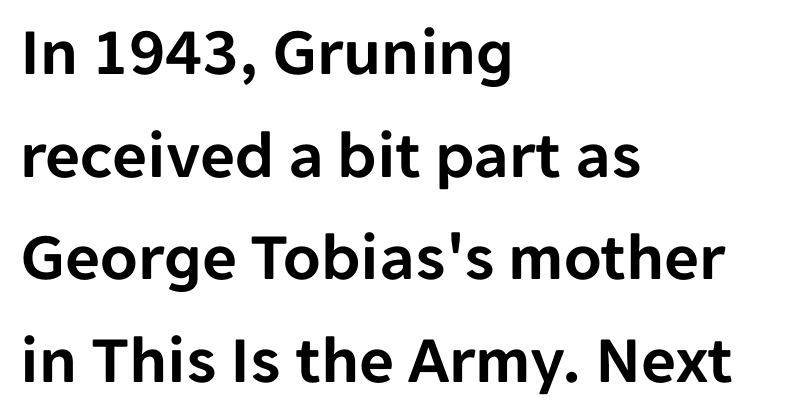
Q: Is the text italic (slanted)? A: No, it is upright.
Q: Is the typeface a serif or a sans-serif typeface? A: Sans-serif.
Q: Is the text underlined? A: No.
Q: How is the paragraph aligned? A: Left-aligned.
Q: Is the spacing between letters normal or unusually wide? A: Normal.
Q: Is the spacing between lines tight, normal or loose? A: Normal.
Q: Width (condensed, normal, or wide)? A: Normal.
Q: Stroke contrast? A: Low.
Q: x-height? A: Medium.
Q: Monospaced? A: No.
